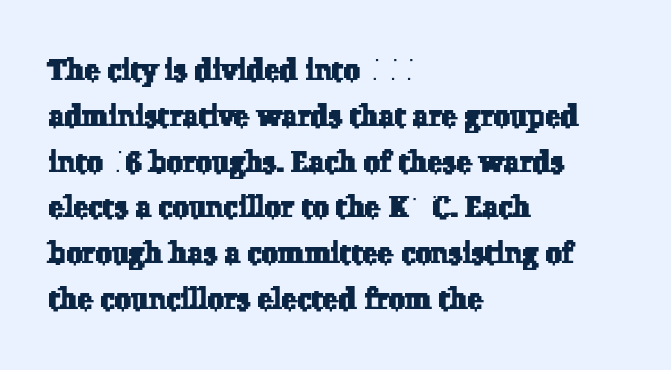
Letter spacing: default. Clear beneath every line of the passage. Students, observe: this is what conventionally led text looks like. This sample uses a serif face. These lines are rendered in a variable-pitch font.
